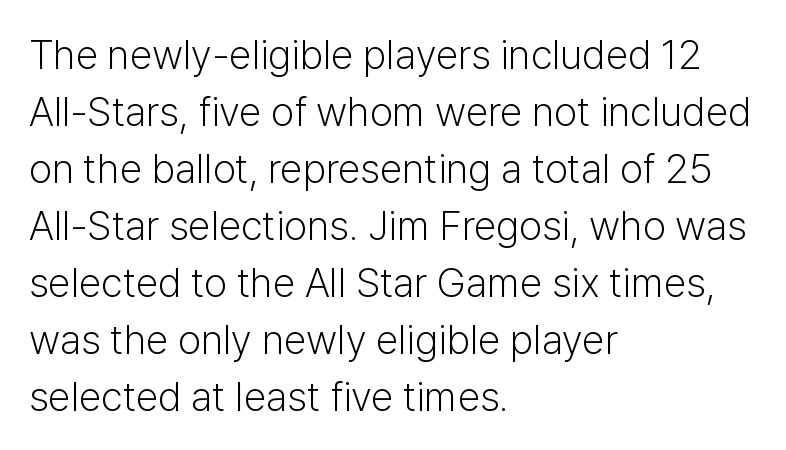
{"serif": "no", "italic": "no", "bold": "no", "weight": "light", "width": "normal", "stroke_contrast": "low", "x_height": "medium", "monospaced": "no", "underline": "no", "align": "left", "line_spacing": "normal", "line_spacing_ratio": 1.39, "letter_spacing": "normal", "letter_spacing_em": 0.0, "glyph_px": 41}
